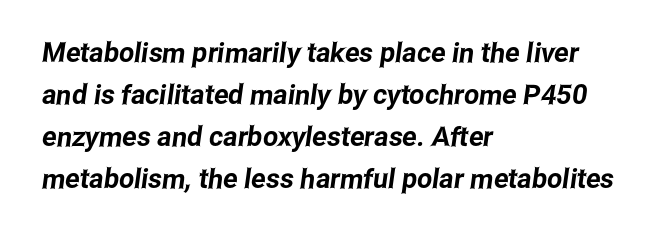
{"underline": "no", "align": "left", "line_spacing": "normal", "line_spacing_ratio": 1.55, "letter_spacing": "normal", "letter_spacing_em": 0.0, "glyph_px": 27}
